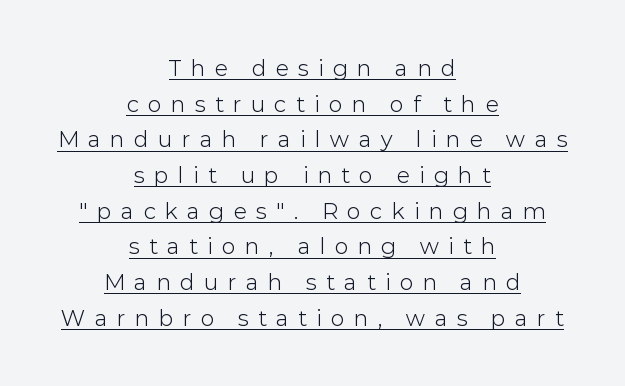
Q: Is the text bold? A: No.
Q: Is the text italic (slanted)? A: No, it is upright.
Q: Is the text underlined? A: Yes.
Q: How is the paragraph aligned? A: Centered.
Q: Is the spacing between letters normal or unusually wide? A: Unusually wide.
Q: Is the spacing between lines tight, normal or loose? A: Normal.
